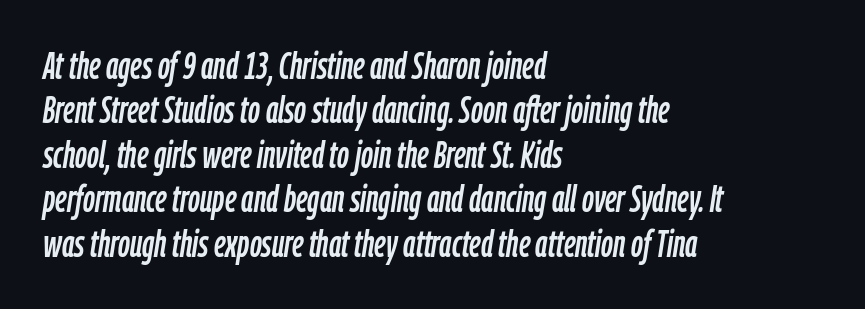
{"italic": "yes", "lean": "right", "slant_degrees": 9, "width": "condensed", "stroke_contrast": "low", "x_height": "medium", "monospaced": "no", "underline": "no", "align": "left", "line_spacing_ratio": 1.2, "letter_spacing": "normal", "letter_spacing_em": 0.0, "glyph_px": 37}
